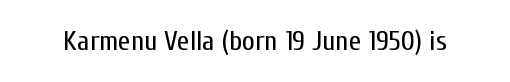
The image shows 28 px regular-weight, condensed sans-serif type, upright; set normal letter spacing, not underlined; low stroke contrast and a medium x-height.
